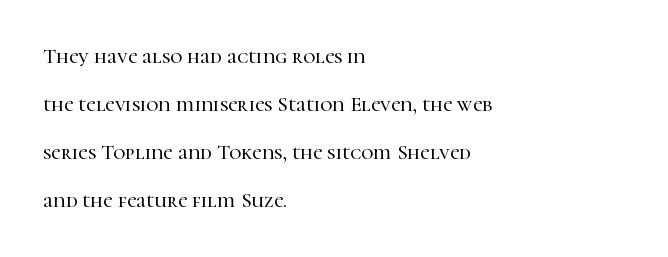
The image shows 21 px text type, upright; set left-aligned, loose line spacing (2.28x), normal letter spacing, not underlined.
